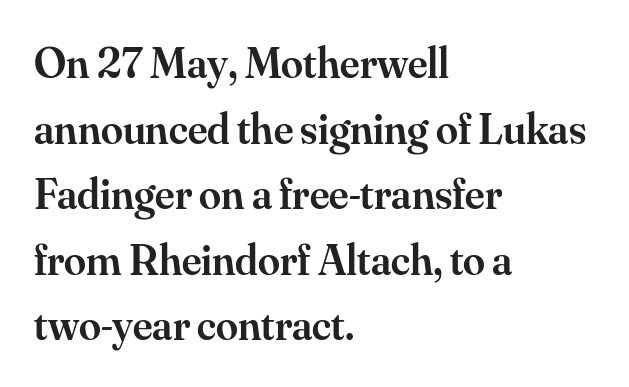
Q: Is the text bold? A: Semi-bold.
Q: Is the text italic (slanted)? A: No, it is upright.
Q: Is the typeface a serif or a sans-serif typeface? A: Serif.
Q: Is the text underlined? A: No.
Q: How is the paragraph aligned? A: Left-aligned.
Q: Is the spacing between letters normal or unusually wide? A: Normal.
Q: Is the spacing between lines tight, normal or loose? A: Normal.
Q: Width (condensed, normal, or wide)? A: Normal.
Q: Stroke contrast? A: Medium.
Q: x-height? A: Small.
Q: Monospaced? A: No.
